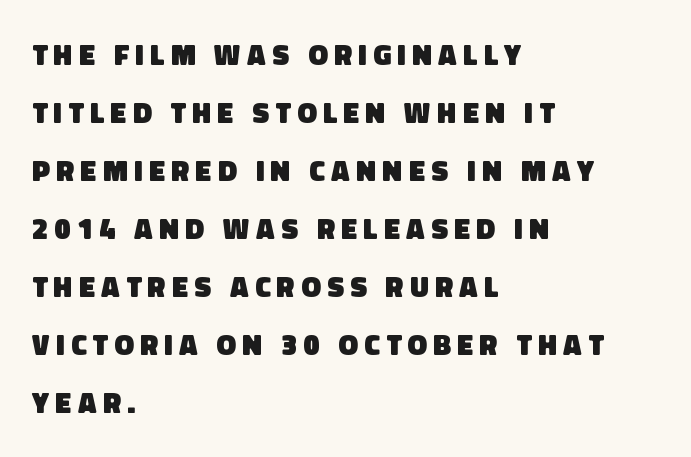
Check where the strokes stop: nothing finishes them off — pure sans. On the weight axis this lands at bold, roughly 700. Proportional: the letters do not fall into vertical columns. Descenders hang freely into open space. Letter spacing: wide. The vertical gap from one line to the next is large.
